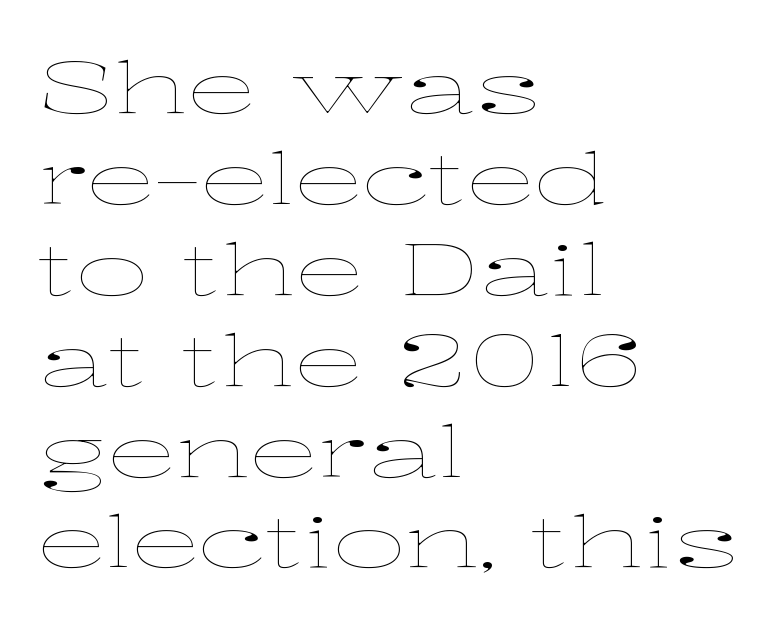
The image shows 71 px thin, wide type, upright; set left-aligned, normal line spacing (1.28x), normal letter spacing, not underlined; low stroke contrast and a medium x-height.
